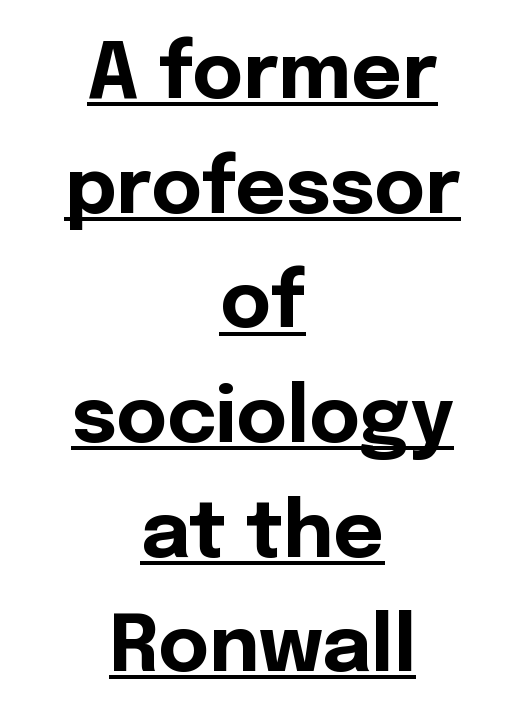
Q: Is the text bold? A: Yes.
Q: Is the text italic (slanted)? A: No, it is upright.
Q: Is the typeface a serif or a sans-serif typeface? A: Sans-serif.
Q: Is the text underlined? A: Yes.
Q: How is the paragraph aligned? A: Centered.
Q: Is the spacing between letters normal or unusually wide? A: Normal.
Q: Is the spacing between lines tight, normal or loose? A: Normal.
Q: Width (condensed, normal, or wide)? A: Normal.
Q: x-height? A: Medium.
Q: Monospaced? A: No.
